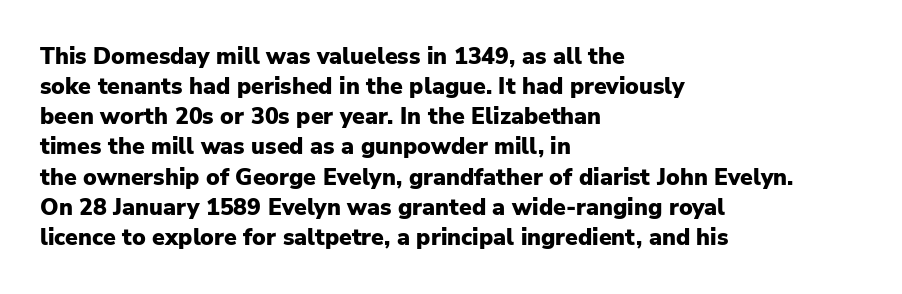
{"italic": "no", "bold": "yes", "underline": "no", "align": "left", "line_spacing": "normal", "line_spacing_ratio": 1.31, "letter_spacing": "normal", "letter_spacing_em": 0.0, "glyph_px": 23}
